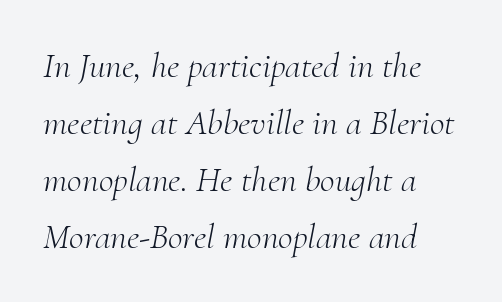
{"serif": "yes", "italic": "yes", "lean": "right", "slant_degrees": 10, "bold": "no", "weight": "light", "width": "normal", "stroke_contrast": "medium", "x_height": "small", "monospaced": "no", "underline": "no", "align": "left", "line_spacing": "normal", "line_spacing_ratio": 1.58, "letter_spacing": "normal", "letter_spacing_em": 0.0, "glyph_px": 36}
